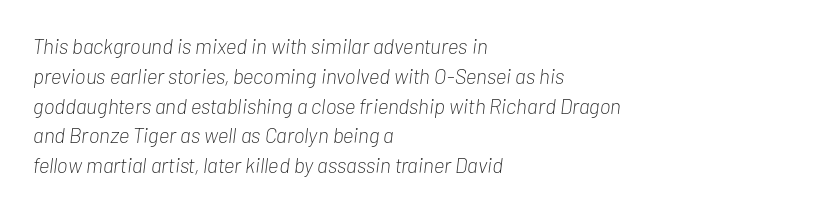
Unbolded letterforms with no extra heft. The passage is arranged the way most books set body copy — flush left. The gaps between neighbouring characters are ordinary and unremarkable. These lines were composed using italics.
